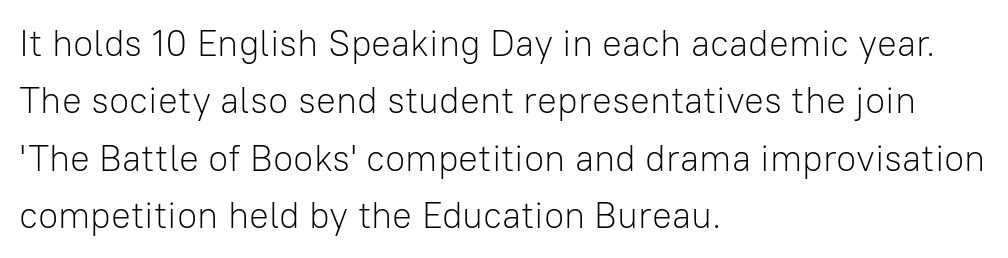
Descenders are the only things crossing below the line. Unlike a traditional serif, this face leaves its strokes unadorned. Every row of glyphs begins at an identical x-position on the left. The face used here is proportionally spaced, like ordinary book or web type.
